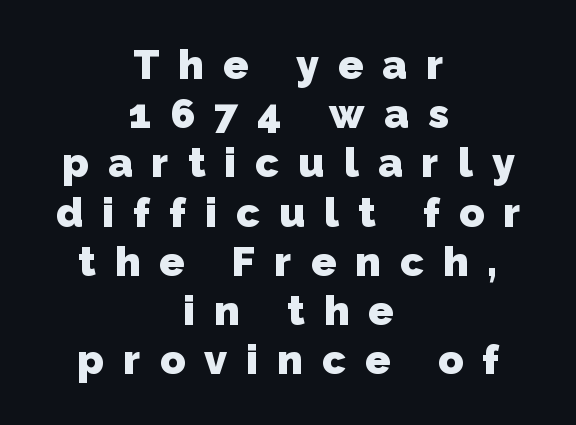
Heavy-handed strokes throughout: this text is bold. Here the designer chose a conventional face with non-uniform glyph widths. Are there feet on the stems? There aren't — it's a sans. Words float on clear page, feet unadorned. The letters are spread apart with noticeably loose tracking. This rendering uses center alignment, leaving both contours irregular but symmetric.
